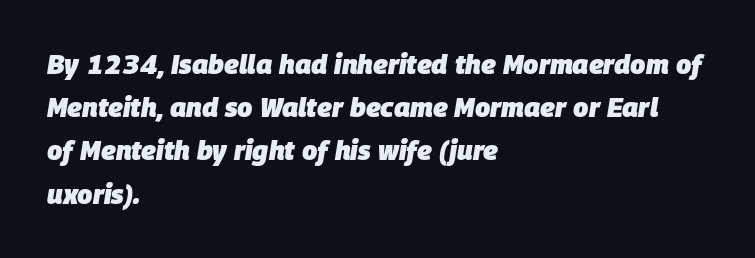
Bold? Absolutely — the strokes are thick and heavy. A typesetter would call this zero additional tracking. Where is the straight margin? On the left. Leading matches the norm, producing a regular column.
